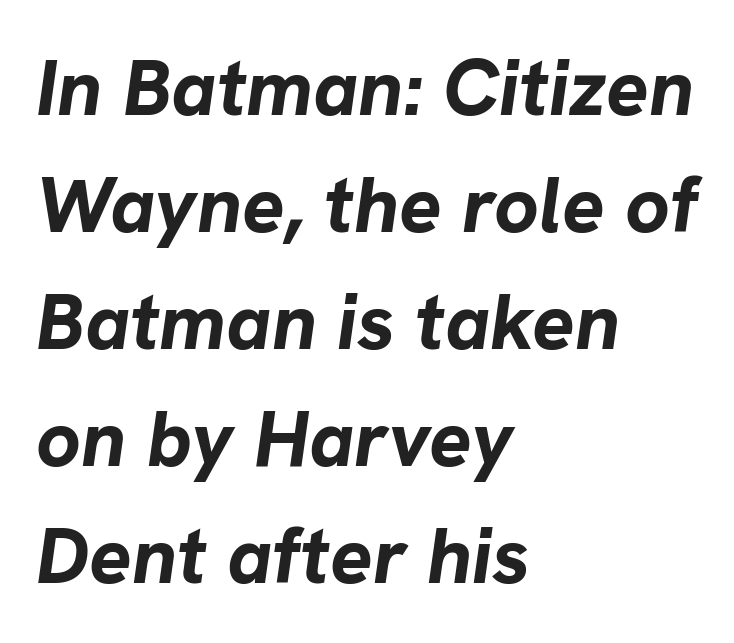
Q: Is the text bold? A: Yes.
Q: Is the text italic (slanted)? A: Yes, it leans right by about 8 degrees.
Q: Is the text underlined? A: No.
Q: How is the paragraph aligned? A: Left-aligned.
Q: Is the spacing between letters normal or unusually wide? A: Normal.
Q: Is the spacing between lines tight, normal or loose? A: Normal.
Q: Width (condensed, normal, or wide)? A: Normal.
Q: Stroke contrast? A: Low.
Q: x-height? A: Medium.
Q: Monospaced? A: No.
